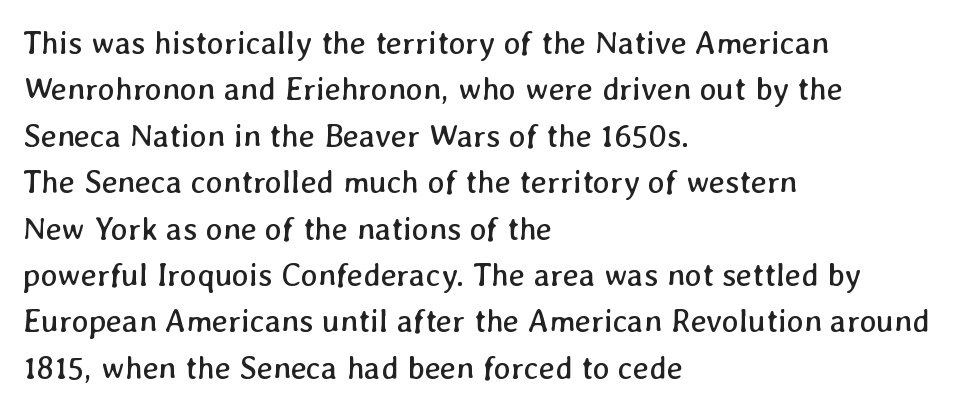
Q: Is the text bold? A: No.
Q: Is the text underlined? A: No.
Q: How is the paragraph aligned? A: Left-aligned.
Q: Is the spacing between letters normal or unusually wide? A: Normal.
Q: Is the spacing between lines tight, normal or loose? A: Normal.
Q: Width (condensed, normal, or wide)? A: Normal.
Q: Stroke contrast? A: Low.
Q: x-height? A: Medium.
Q: Monospaced? A: No.
